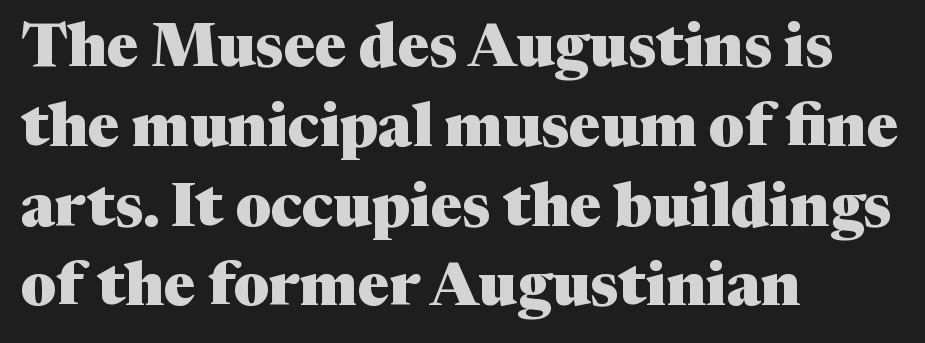
Quick note: interline space is typical. The letters advance in unequal steps, a hallmark of proportional type. Classification — serif. The string is rendered with underlining switched off. The passage shown has conventional tracking throughout.
